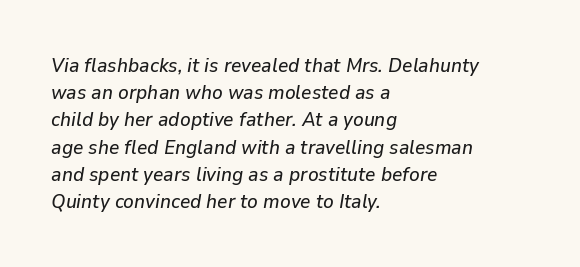
{"italic": "yes", "lean": "right", "slant_degrees": 9, "underline": "no", "align": "left", "line_spacing": "normal", "line_spacing_ratio": 1.36, "letter_spacing": "normal", "letter_spacing_em": 0.0, "glyph_px": 20}
